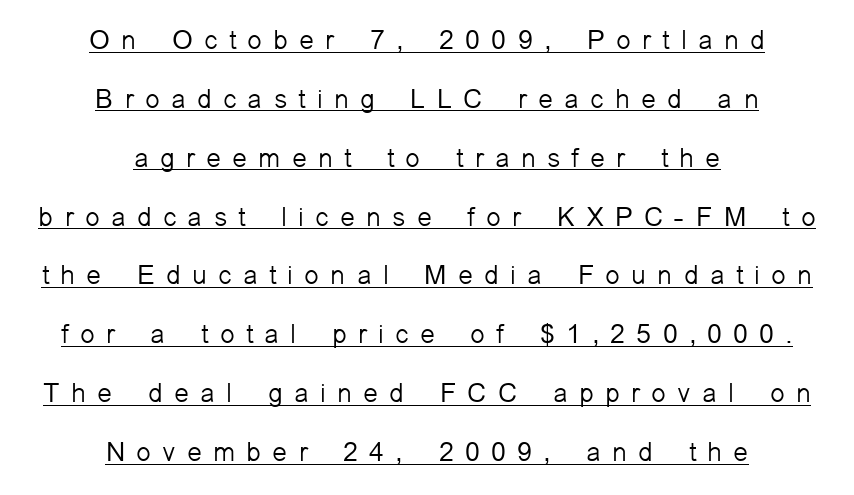
Q: Is the text bold? A: No.
Q: Is the text italic (slanted)? A: No, it is upright.
Q: Is the text underlined? A: Yes.
Q: How is the paragraph aligned? A: Centered.
Q: Is the spacing between letters normal or unusually wide? A: Unusually wide.
Q: Is the spacing between lines tight, normal or loose? A: Loose.
